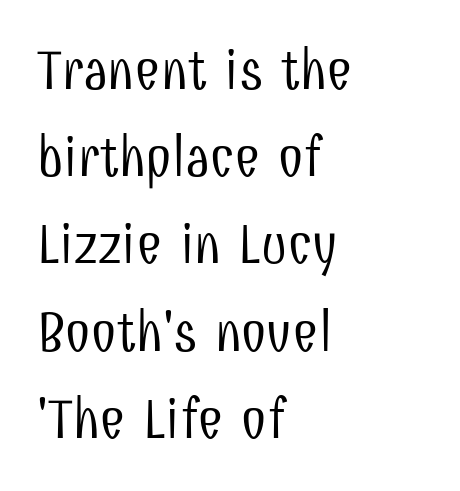
The glyphs are unaccompanied by any horizontal stroke below them. Think standard paragraph weight, or any step lighter than that. Examine the stroke ends and you'll find no serifs. This is the regular roman posture of the typeface.
